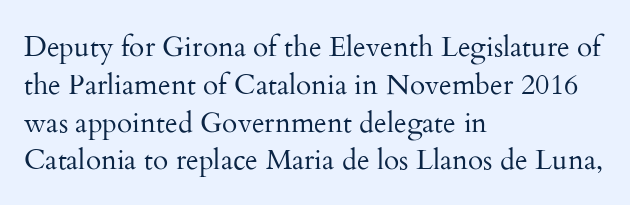
{"serif": "yes", "italic": "no", "bold": "no", "weight": "regular", "width": "normal", "stroke_contrast": "medium", "x_height": "small", "monospaced": "no", "underline": "no", "align": "left", "line_spacing": "normal", "line_spacing_ratio": 1.35, "letter_spacing": "normal", "letter_spacing_em": 0.0, "glyph_px": 28}
